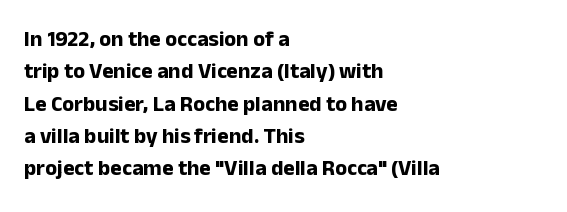
This block has exactly the height ordinary leading produces. A roman cut, with each character standing at attention. Typesetter's note: full bold, strokes at maximum text heaviness. The rendering anchors every line to the left-hand side.
